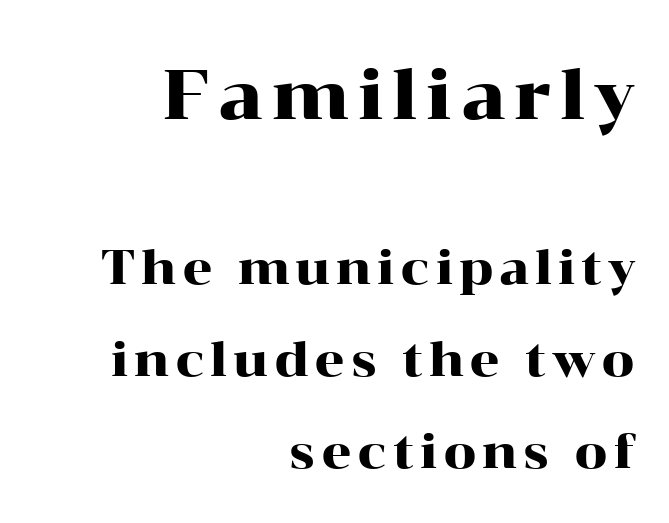
The image shows 70 px wide serif type, upright; set right-aligned, loose line spacing (1.96x), not underlined; the first (top) block is 1.49x larger; high stroke contrast and a medium x-height.
